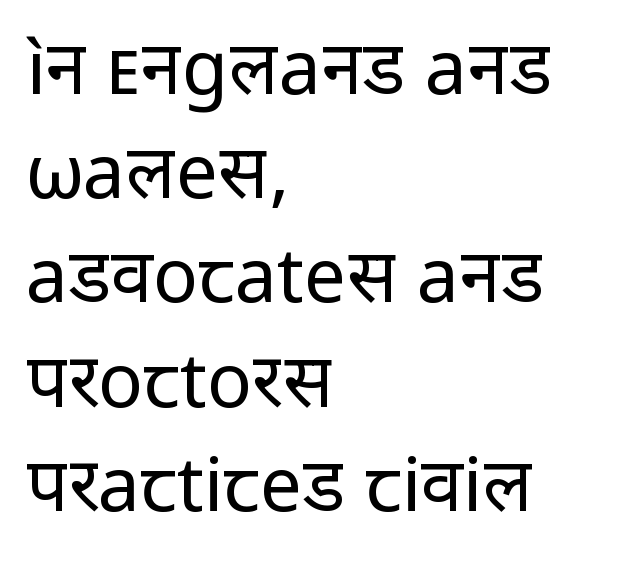
Regarding serifs, this sample does without them. The words here are not underlined. Rows of type keep a routine distance in the vertical direction. These lines were composed using upright roman letters.
